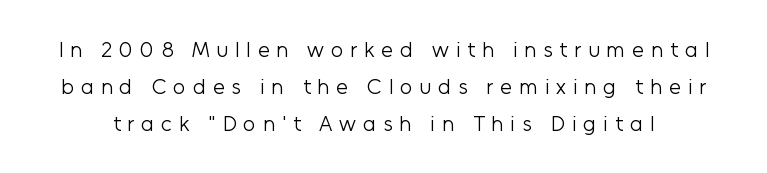
The image shows 22 px text type, upright; set normal line spacing (1.68x), unusually wide letter spacing (+0.3 em), not underlined.
